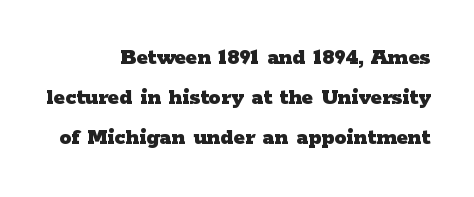
Q: Is the text bold? A: Yes.
Q: Is the text italic (slanted)? A: No, it is upright.
Q: Is the text underlined? A: No.
Q: How is the paragraph aligned? A: Right-aligned.
Q: Is the spacing between letters normal or unusually wide? A: Normal.
Q: Is the spacing between lines tight, normal or loose? A: Normal.
